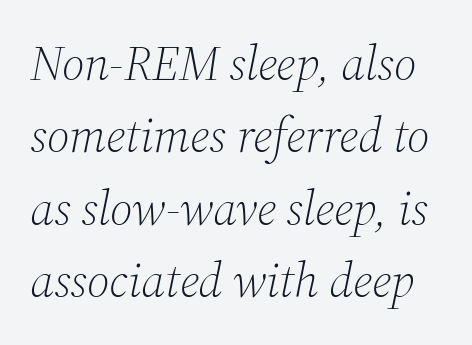
Q: Is the text bold? A: No.
Q: Is the text italic (slanted)? A: Yes, it leans right by about 12 degrees.
Q: Is the typeface a serif or a sans-serif typeface? A: Serif.
Q: Is the text underlined? A: No.
Q: Is the spacing between letters normal or unusually wide? A: Normal.
Q: Is the spacing between lines tight, normal or loose? A: Normal.
Q: Width (condensed, normal, or wide)? A: Normal.
Q: Stroke contrast? A: Medium.
Q: x-height? A: Medium.
Q: Monospaced? A: No.
